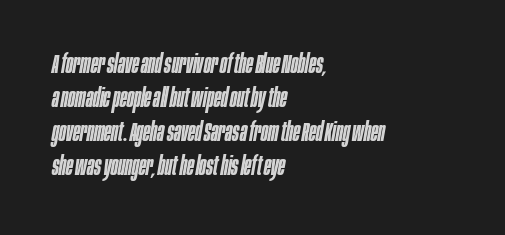
Q: Is the text bold? A: Semi-bold.
Q: Is the text italic (slanted)? A: Yes, it leans right by about 10 degrees.
Q: Is the text underlined? A: No.
Q: How is the paragraph aligned? A: Left-aligned.
Q: Is the spacing between letters normal or unusually wide? A: Normal.
Q: Is the spacing between lines tight, normal or loose? A: Normal.
